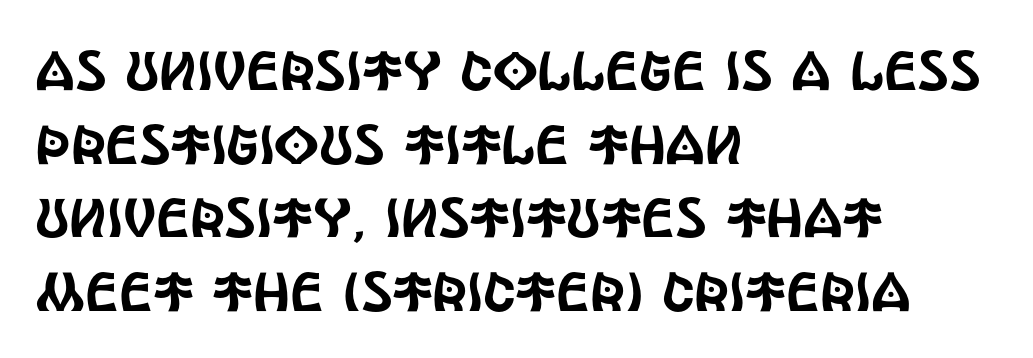
Type without underlining. The passage shown stacks its lines at a standard gap. Proportional: the letters do not fall into vertical columns. Designer's note — italics off, roman on. Typeset ragged right — the left edge is the straight one.
